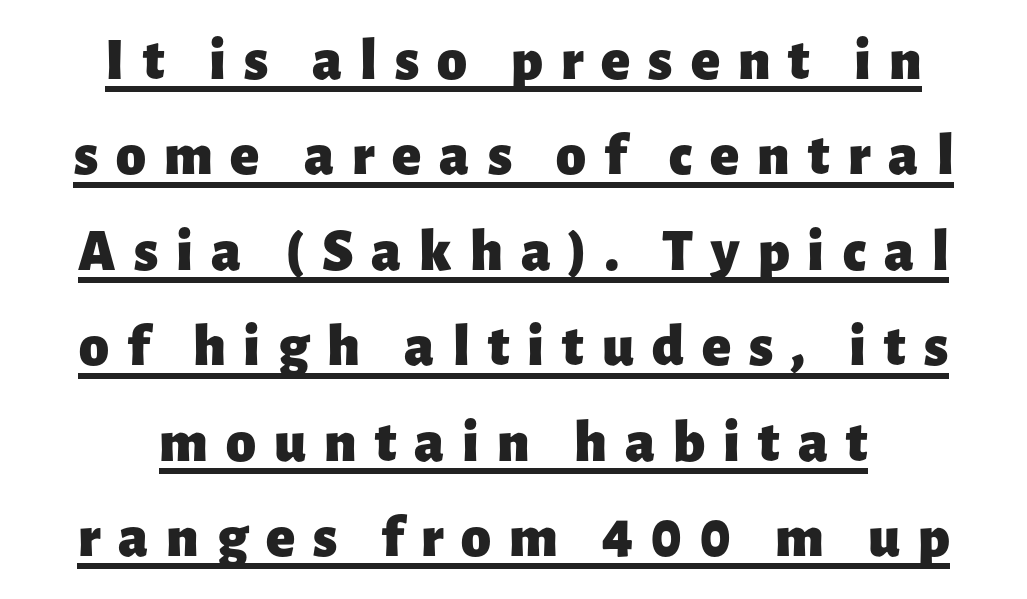
{"serif": "no", "italic": "no", "bold": "yes", "weight": "heavy", "width": "normal", "stroke_contrast": "low", "x_height": "medium", "monospaced": "no", "underline": "yes", "align": "center", "line_spacing": "normal", "line_spacing_ratio": 1.59, "letter_spacing": "wide", "letter_spacing_em": 0.3, "glyph_px": 60}
